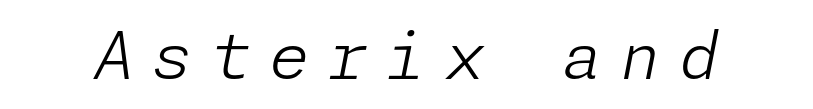
The words here are not underlined. Display-style spreading of the glyphs; the letterfit is very open. Is the stroke heavy? The answer is a plain regular-or-lighter. The font's italic variant was chosen for this text.
